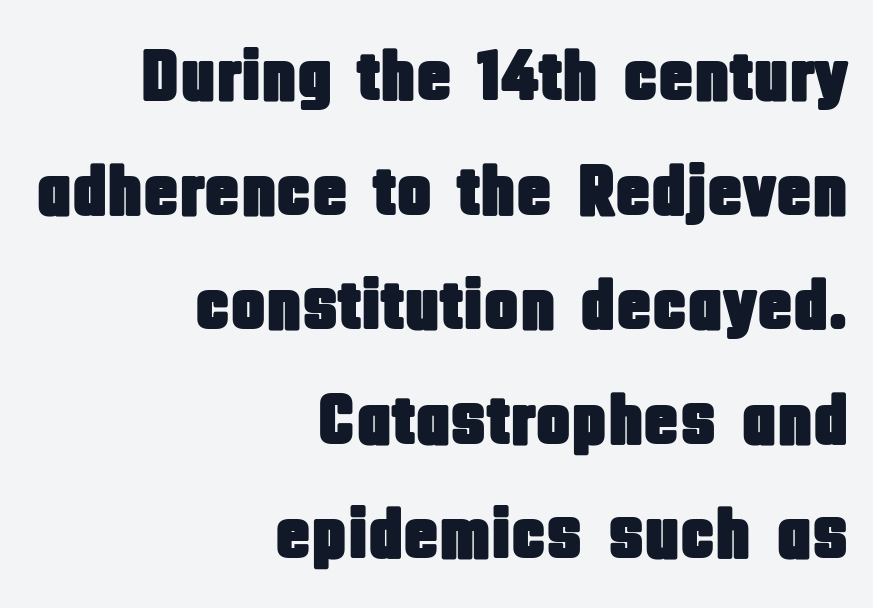
Q: Is the text italic (slanted)? A: No, it is upright.
Q: Is the typeface a serif or a sans-serif typeface? A: Sans-serif.
Q: Is the text underlined? A: No.
Q: How is the paragraph aligned? A: Right-aligned.
Q: Is the spacing between letters normal or unusually wide? A: Normal.
Q: Is the spacing between lines tight, normal or loose? A: Normal.
Q: Width (condensed, normal, or wide)? A: Condensed.
Q: Stroke contrast? A: Low.
Q: x-height? A: Large.
Q: Monospaced? A: No.
